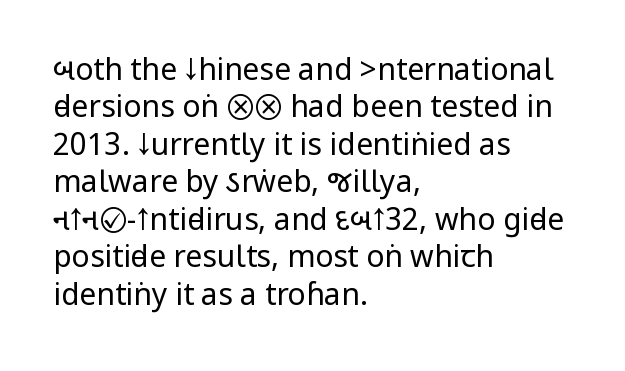
The glyphs are unaccompanied by any horizontal stroke below them. Is there any slant? The stems are plumb. This rendering employs a face without finishing strokes, i.e., a sans-serif. The typeface has the unassuming heft of standard copy or less. Students, observe: this is what conventionally led text looks like.
